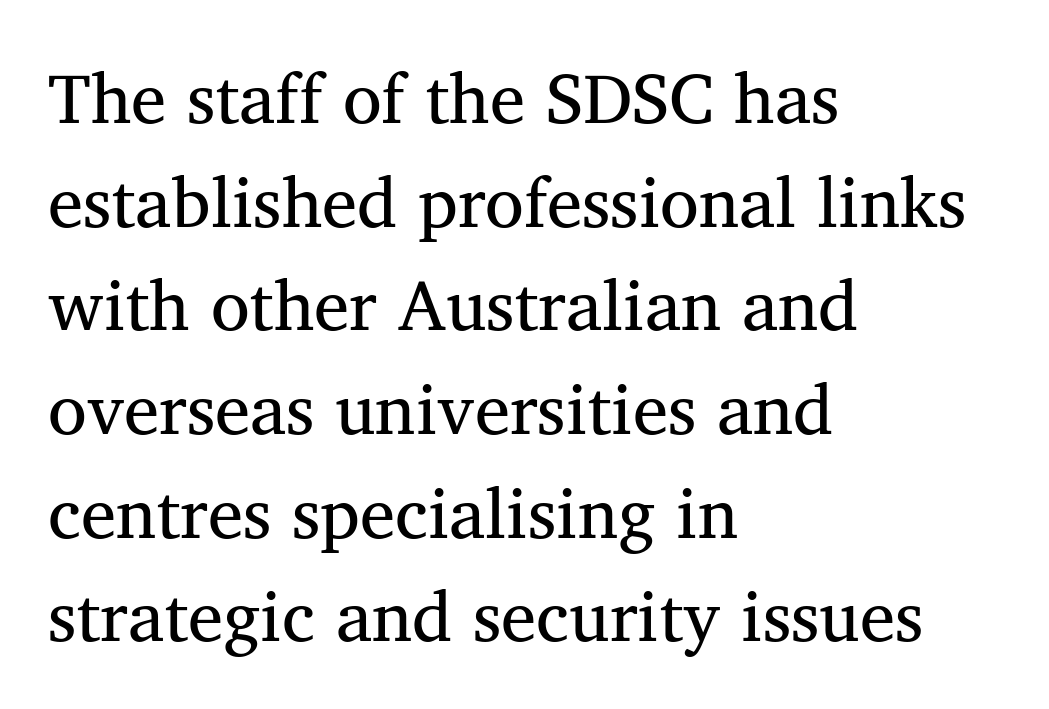
Look at the bottom of the vertical strokes: they flare into serifs here. The face looks like a standard text weight, possibly lighter. Regarding leading, the lines here are spaced in the standard way. Honestly, there is no underline to notice here at all.
